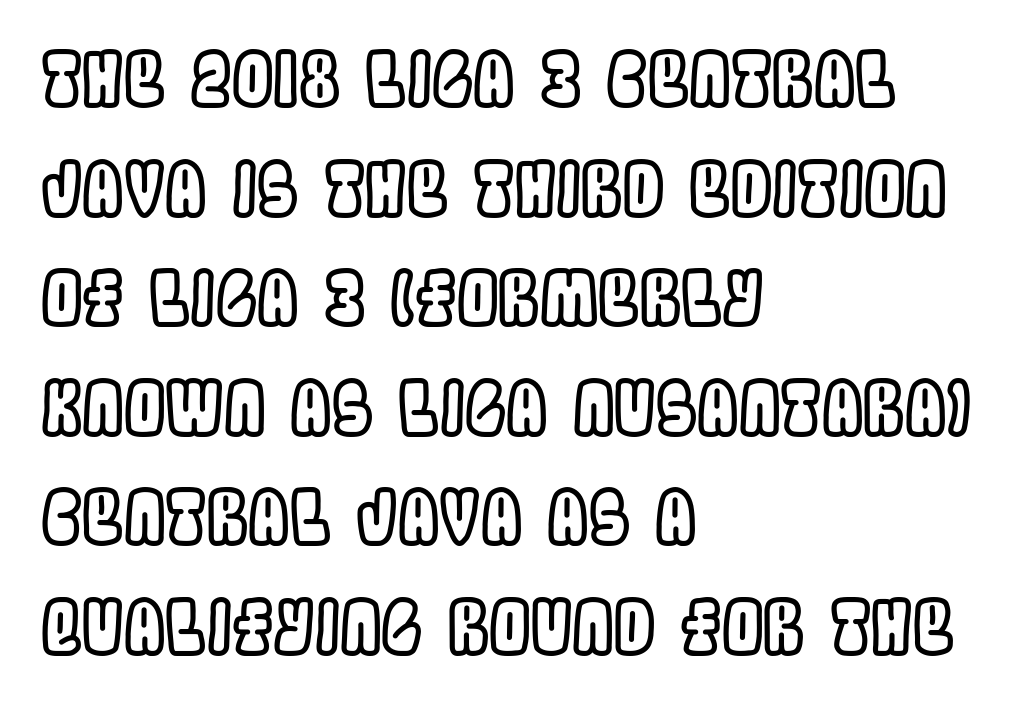
Q: Is the text italic (slanted)? A: No, it is upright.
Q: Is the text underlined? A: No.
Q: How is the paragraph aligned? A: Left-aligned.
Q: Is the spacing between letters normal or unusually wide? A: Normal.
Q: Is the spacing between lines tight, normal or loose? A: Normal.
Q: Width (condensed, normal, or wide)? A: Condensed.
Q: x-height? A: Large.
Q: Monospaced? A: No.
